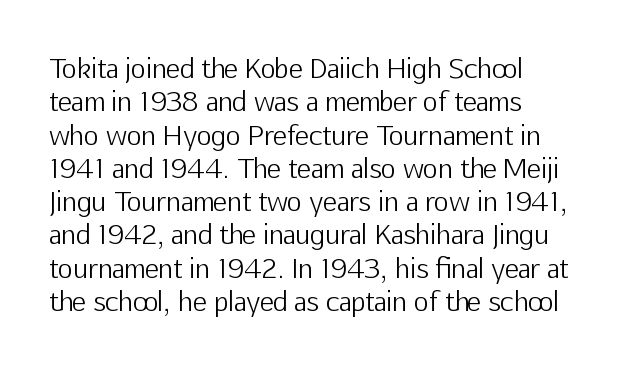
Q: Is the text bold? A: No.
Q: Is the text italic (slanted)? A: No, it is upright.
Q: Is the text underlined? A: No.
Q: How is the paragraph aligned? A: Left-aligned.
Q: Is the spacing between letters normal or unusually wide? A: Normal.
Q: Is the spacing between lines tight, normal or loose? A: Normal.
